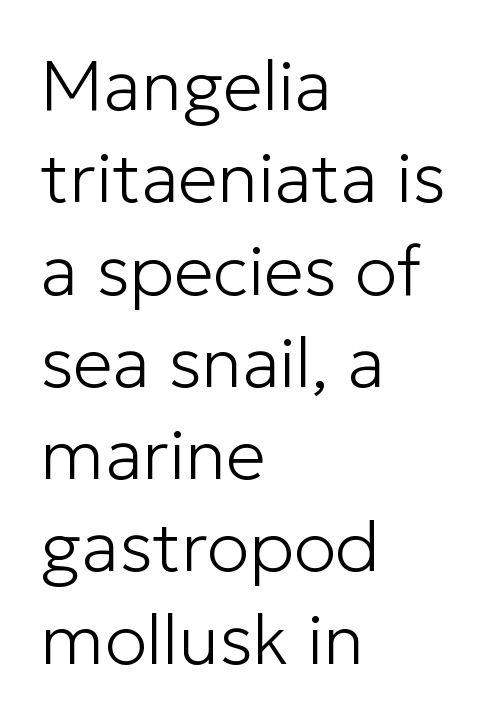
The space directly below the letters is spotless. The axis of the letterforms is exactly vertical. The lines sit at an ordinary, default distance from one another. The text block is weighted toward the left margin, trailing off unevenly rightward. The typeface has the unassuming heft of standard copy or less.
